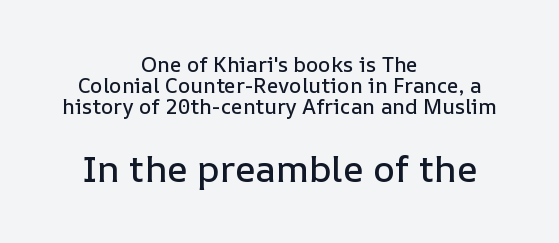
Q: Is the text italic (slanted)? A: No, it is upright.
Q: Is the text underlined? A: No.
Q: How is the paragraph aligned? A: Centered.
Q: Is the spacing between letters normal or unusually wide? A: Normal.
Q: Is the spacing between lines tight, normal or loose? A: Tight.
Q: Which block of text is set in a larger size, the first (top) or the second (bottom)? A: The second (bottom) one.
Q: Width (condensed, normal, or wide)? A: Normal.
Q: Stroke contrast? A: Low.
Q: x-height? A: Medium.
Q: Monospaced? A: No.
